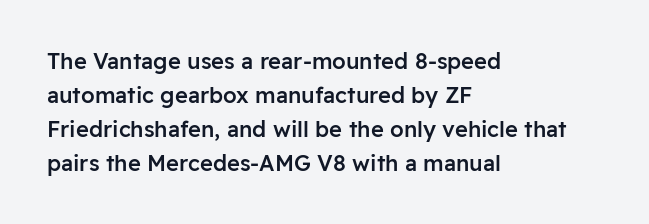
Notice how the stems are strictly vertical — no italics here. The passage shown has conventional tracking throughout. As a designer I'd log this as weight 600, semibold. Line beginnings align vertically; line endings do not.
